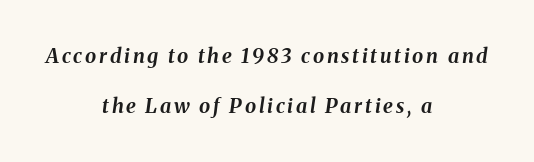
The image shows 20 px bold type, italic (leaning right); set centered, loose line spacing (2.48x), not underlined.
